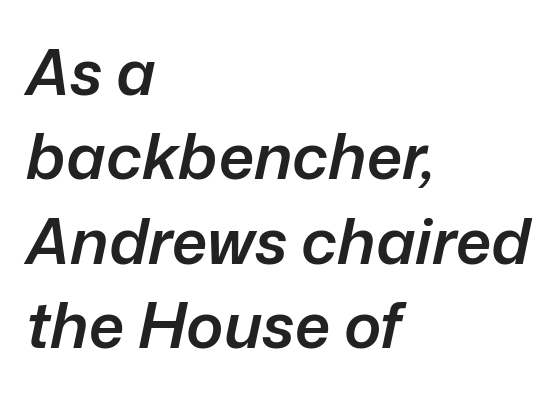
One-word summary of the alignment: left. Is the type slanted? Yes — the strokes lean at a clear angle. The strip under each line holds only bare page. On the weight axis this lands at semibold, roughly 600. Students, note that the glyphs here touch the page at normal intervals. The passage shown is typed in a proportional face where columns would drift.
